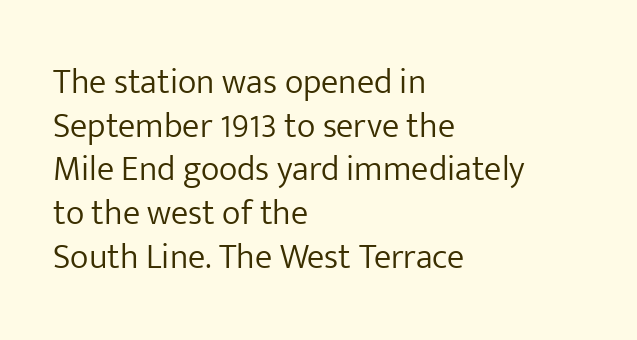
The typeface has the unassuming heft of standard copy or less. Caption: standard tracking, unaltered. A typesetter would label this face a sans. The letters stand upright; this is a roman face.
